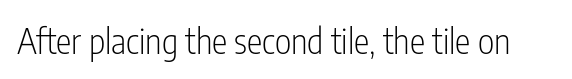
Q: Is the text bold? A: No.
Q: Is the text italic (slanted)? A: No, it is upright.
Q: Is the typeface a serif or a sans-serif typeface? A: Sans-serif.
Q: Is the text underlined? A: No.
Q: Is the spacing between letters normal or unusually wide? A: Normal.
Q: Width (condensed, normal, or wide)? A: Condensed.
Q: Stroke contrast? A: Low.
Q: x-height? A: Medium.
Q: Monospaced? A: No.
